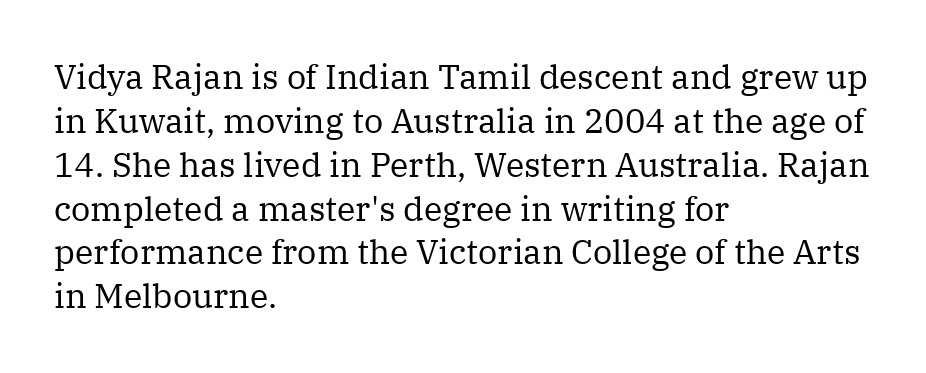
The face looks like a standard text weight, possibly lighter. Proportional: the letters do not fall into vertical columns. A typesetter would call this zero additional tracking. The block of text has a typical density, with ordinary space between rows. The typography opts for an upright posture over an oblique one.
